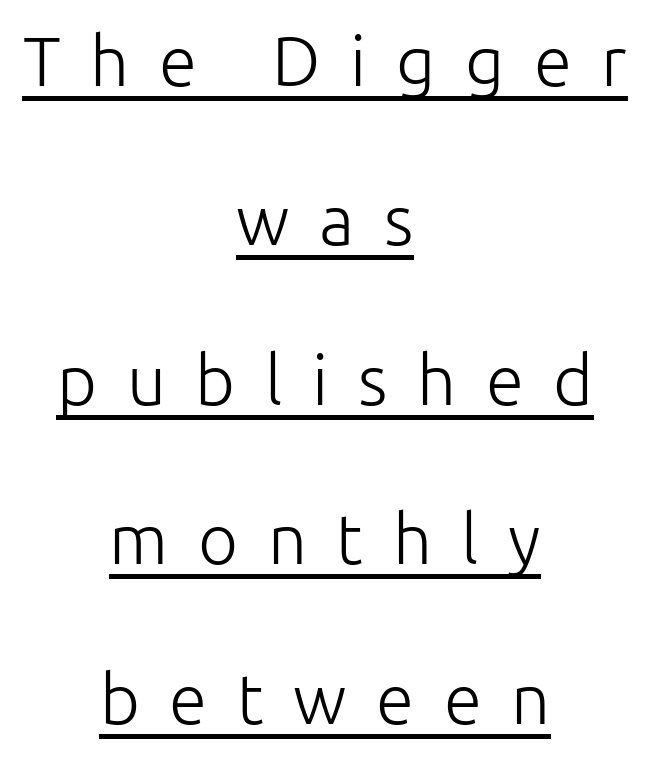
Loosely led — the rows are spread out. This rendering widens character spacing well past its baseline value. Is this a sans? Yes — the strokes have no serifs. Beneath each row of characters lies a ruled line. The lettering stays uniformly vertical, giving the passage a roman look.
